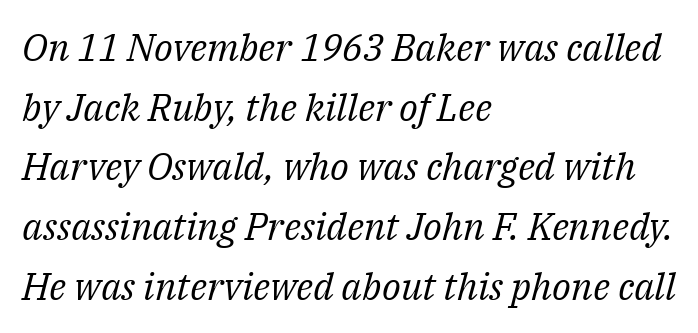
Q: Is the text bold? A: No.
Q: Is the text italic (slanted)? A: Yes, it leans right by about 14 degrees.
Q: Is the typeface a serif or a sans-serif typeface? A: Serif.
Q: Is the text underlined? A: No.
Q: How is the paragraph aligned? A: Left-aligned.
Q: Is the spacing between letters normal or unusually wide? A: Normal.
Q: Is the spacing between lines tight, normal or loose? A: Normal.
Q: Width (condensed, normal, or wide)? A: Normal.
Q: Stroke contrast? A: Medium.
Q: x-height? A: Medium.
Q: Monospaced? A: No.
